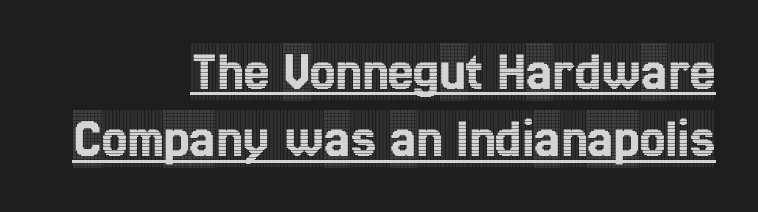
The image shows 57 px condensed serif type, upright; set right-aligned, line spacing 1.18x, normal letter spacing, underlined; a large x-height.
